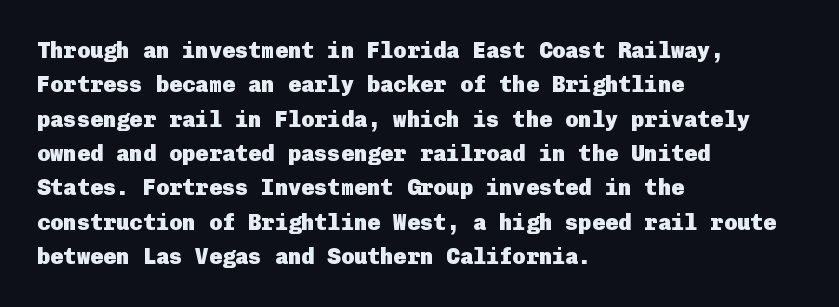
The image shows 22 px bold type, upright; set left-aligned, normal line spacing (1.56x), normal letter spacing, not underlined.
